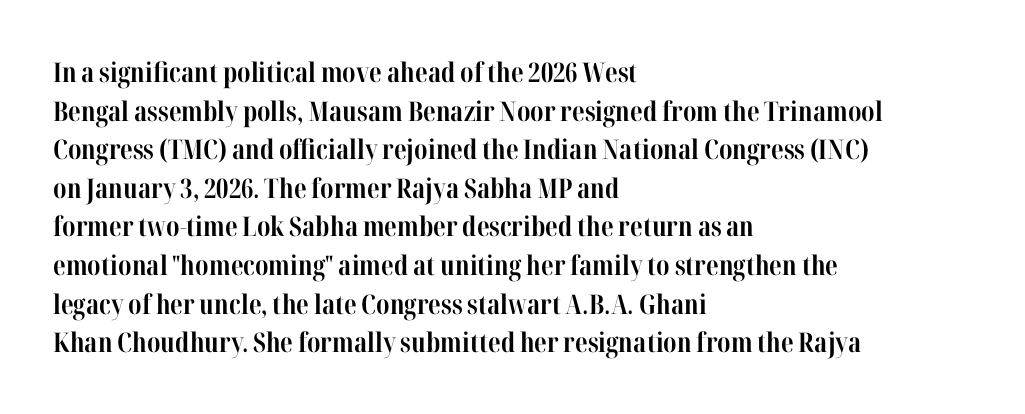
The image shows 27 px bold type, upright; set left-aligned, normal line spacing (1.43x), normal letter spacing, not underlined.
